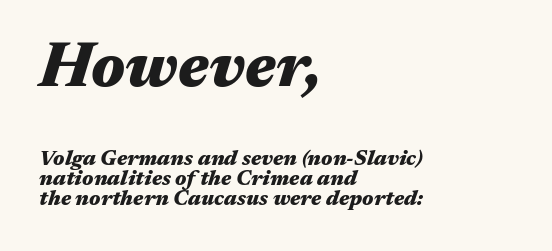
{"italic": "yes", "lean": "right", "slant_degrees": 17, "bold": "yes", "weight": "heavy", "width": "wide", "stroke_contrast": "medium", "x_height": "medium", "monospaced": "no", "underline": "no", "align": "left", "line_spacing": "tight", "line_spacing_ratio": 0.95, "letter_spacing": "normal", "letter_spacing_em": 0.0, "larger_block": "first", "size_ratio": 3.0, "glyph_px": 63}
